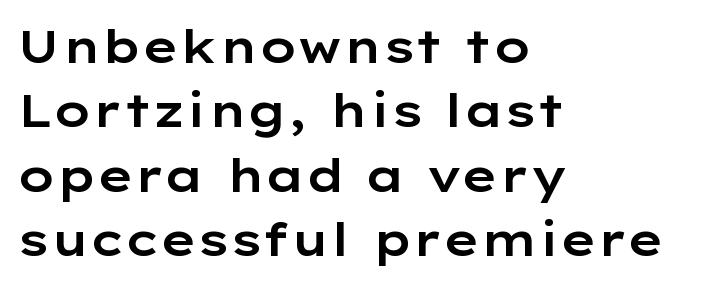
{"serif": "no", "italic": "no", "width": "wide", "stroke_contrast": "low", "x_height": "medium", "monospaced": "no", "underline": "no", "align": "left", "line_spacing": "normal", "line_spacing_ratio": 1.4, "letter_spacing": "normal", "letter_spacing_em": 0.0, "glyph_px": 46}
